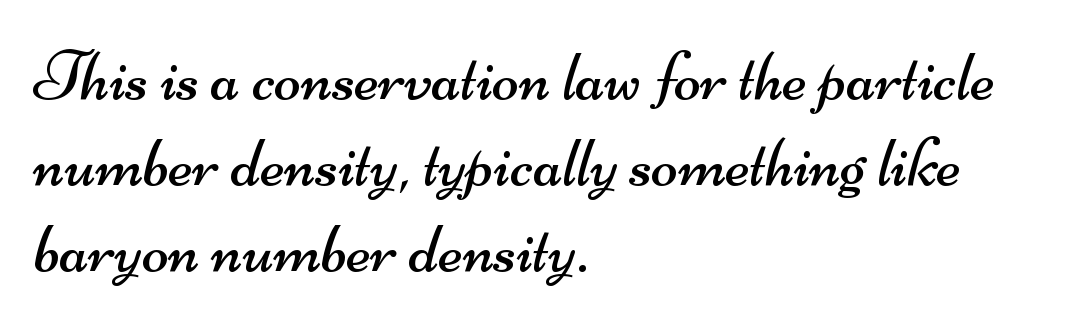
Q: Is the text bold? A: No.
Q: Is the typeface a serif or a sans-serif typeface? A: Sans-serif.
Q: Is the text underlined? A: No.
Q: How is the paragraph aligned? A: Left-aligned.
Q: Is the spacing between letters normal or unusually wide? A: Normal.
Q: Width (condensed, normal, or wide)? A: Wide.
Q: Stroke contrast? A: Medium.
Q: x-height? A: Small.
Q: Monospaced? A: No.
